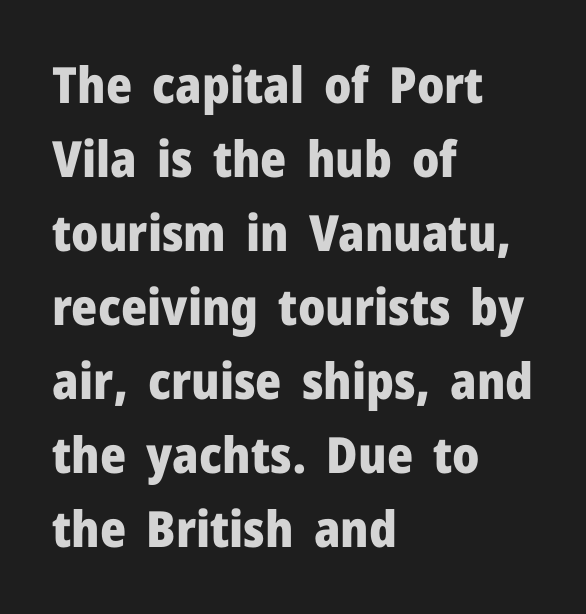
Q: Is the text bold? A: Yes.
Q: Is the text italic (slanted)? A: No, it is upright.
Q: Is the typeface a serif or a sans-serif typeface? A: Sans-serif.
Q: Is the text underlined? A: No.
Q: How is the paragraph aligned? A: Left-aligned.
Q: Is the spacing between letters normal or unusually wide? A: Normal.
Q: Is the spacing between lines tight, normal or loose? A: Normal.
Q: Width (condensed, normal, or wide)? A: Normal.
Q: Stroke contrast? A: Low.
Q: x-height? A: Medium.
Q: Monospaced? A: No.
